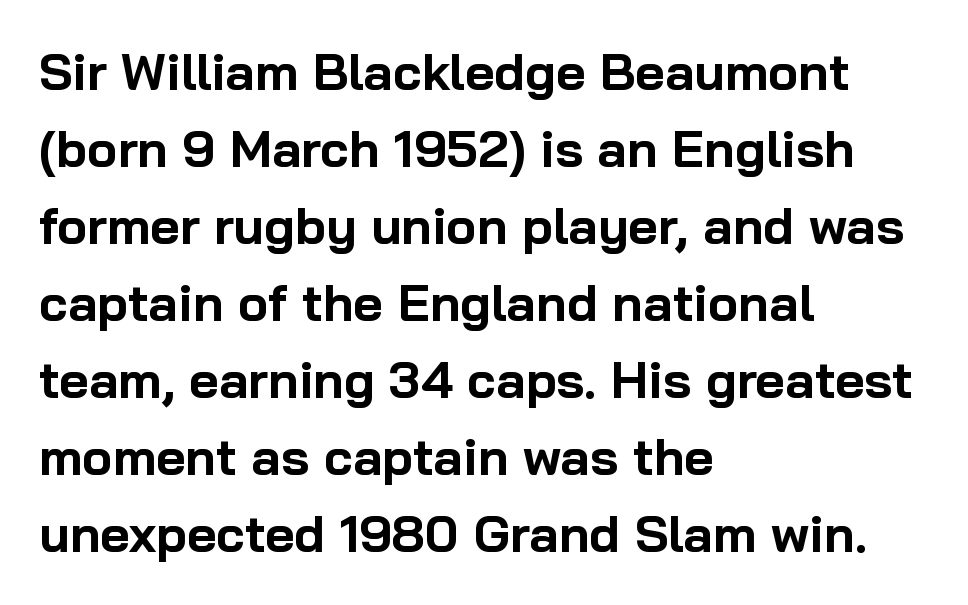
A normal amount of white space separates one row of letters from the next. Short and long lines alike share a common starting point at left. Does the weight exceed regular? Yes, all the way to bold. Is there any slant? The stems are plumb.
